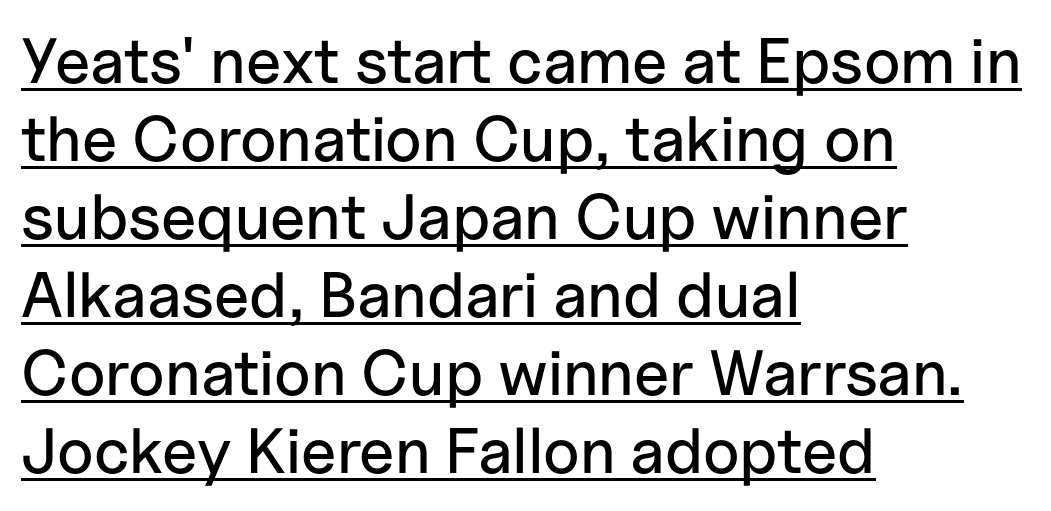
Tracking value appears to be zero — textbook default spacing. The passage shown is typed in a proportional face where columns would drift. The paragraph has a hard left edge and a soft right edge. This is the regular roman posture of the typeface. The sample's only ornament is a line tracing under the words.
